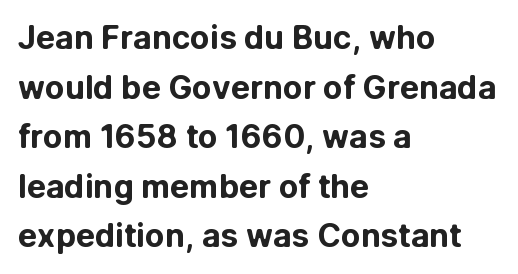
The image shows 32 px bold sans-serif type, upright; set left-aligned, normal line spacing (1.55x), normal letter spacing, not underlined; low stroke contrast and a medium x-height.
